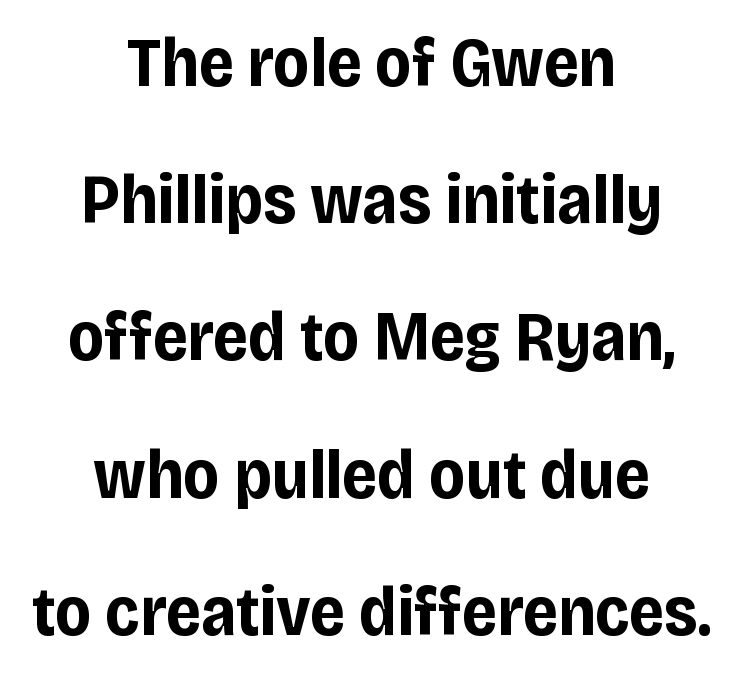
Q: Is the text bold? A: Yes.
Q: Is the text italic (slanted)? A: No, it is upright.
Q: Is the typeface a serif or a sans-serif typeface? A: Sans-serif.
Q: Is the text underlined? A: No.
Q: How is the paragraph aligned? A: Centered.
Q: Is the spacing between letters normal or unusually wide? A: Normal.
Q: Is the spacing between lines tight, normal or loose? A: Loose.
Q: Width (condensed, normal, or wide)? A: Condensed.
Q: Stroke contrast? A: Low.
Q: x-height? A: Large.
Q: Monospaced? A: No.
